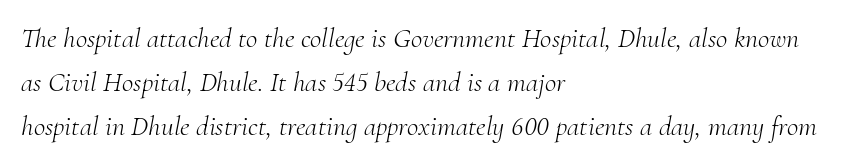
Q: Is the text bold? A: No.
Q: Is the text italic (slanted)? A: Yes, it leans right by about 10 degrees.
Q: Is the typeface a serif or a sans-serif typeface? A: Serif.
Q: Is the text underlined? A: No.
Q: How is the paragraph aligned? A: Left-aligned.
Q: Is the spacing between letters normal or unusually wide? A: Normal.
Q: Is the spacing between lines tight, normal or loose? A: Normal.
Q: Width (condensed, normal, or wide)? A: Normal.
Q: Stroke contrast? A: Medium.
Q: x-height? A: Small.
Q: Monospaced? A: No.
